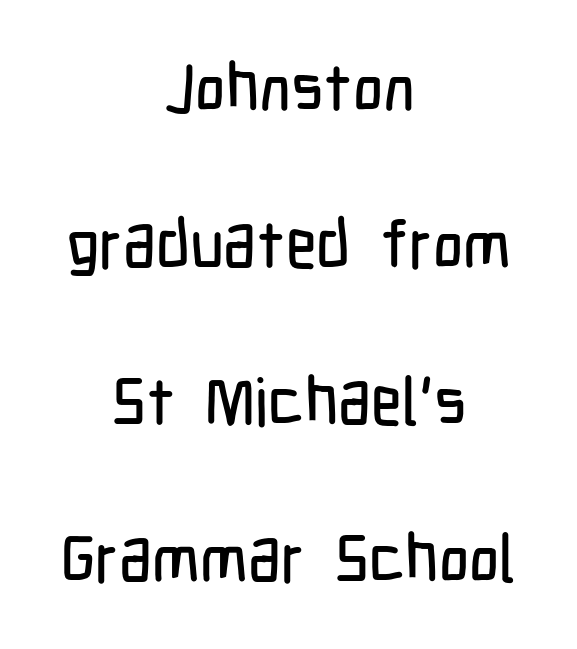
The image shows 66 px condensed sans-serif type, upright; set centered, loose line spacing (2.38x), normal letter spacing, not underlined; low stroke contrast and a medium x-height.
